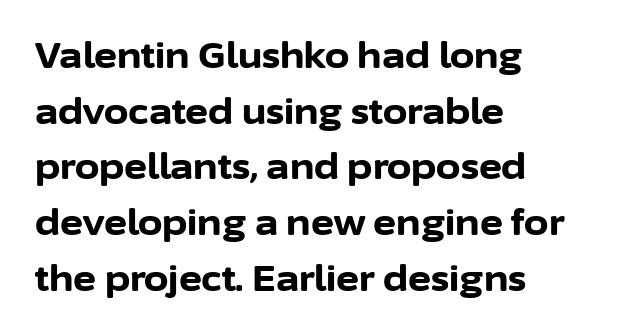
Q: Is the text bold? A: Yes.
Q: Is the text italic (slanted)? A: No, it is upright.
Q: Is the typeface a serif or a sans-serif typeface? A: Sans-serif.
Q: Is the text underlined? A: No.
Q: How is the paragraph aligned? A: Left-aligned.
Q: Is the spacing between letters normal or unusually wide? A: Normal.
Q: Is the spacing between lines tight, normal or loose? A: Normal.
Q: Width (condensed, normal, or wide)? A: Normal.
Q: Stroke contrast? A: Low.
Q: x-height? A: Medium.
Q: Monospaced? A: No.
